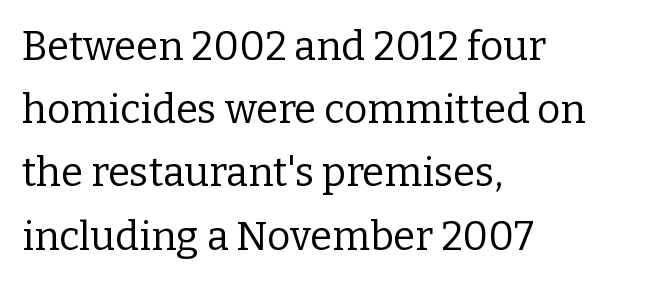
{"serif": "yes", "italic": "no", "bold": "no", "weight": "regular", "width": "normal", "stroke_contrast": "low", "x_height": "medium", "monospaced": "no", "underline": "no", "align": "left", "line_spacing": "normal", "line_spacing_ratio": 1.58, "letter_spacing": "normal", "letter_spacing_em": 0.0, "glyph_px": 40}
